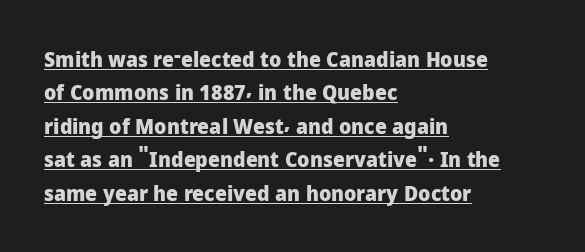
Q: Is the text bold? A: Yes.
Q: Is the text italic (slanted)? A: No, it is upright.
Q: Is the text underlined? A: Yes.
Q: How is the paragraph aligned? A: Left-aligned.
Q: Is the spacing between letters normal or unusually wide? A: Normal.
Q: Is the spacing between lines tight, normal or loose? A: Normal.
